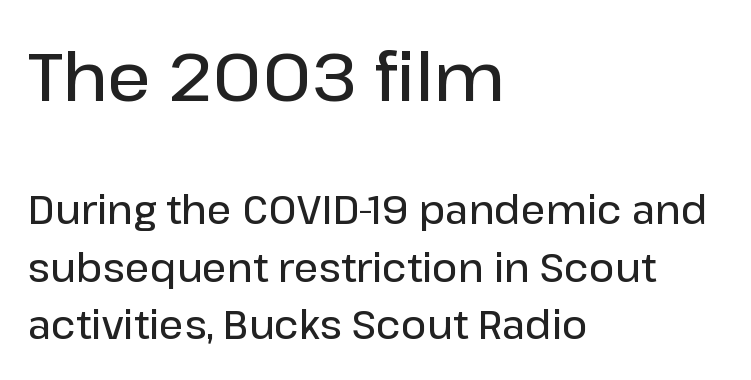
{"serif": "no", "italic": "no", "bold": "semi", "weight": "semibold", "width": "normal", "stroke_contrast": "low", "x_height": "medium", "monospaced": "no", "underline": "no", "align": "left", "line_spacing": "normal", "line_spacing_ratio": 1.47, "letter_spacing": "normal", "letter_spacing_em": 0.0, "larger_block": "first", "size_ratio": 1.74, "glyph_px": 68}
